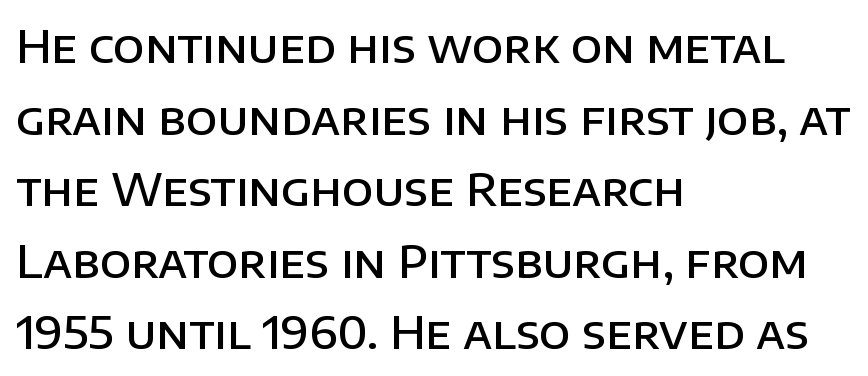
Q: Is the text bold? A: Semi-bold.
Q: Is the text italic (slanted)? A: No, it is upright.
Q: Is the typeface a serif or a sans-serif typeface? A: Sans-serif.
Q: Is the text underlined? A: No.
Q: How is the paragraph aligned? A: Left-aligned.
Q: Is the spacing between letters normal or unusually wide? A: Normal.
Q: Is the spacing between lines tight, normal or loose? A: Normal.
Q: Width (condensed, normal, or wide)? A: Normal.
Q: Stroke contrast? A: Low.
Q: x-height? A: Large.
Q: Monospaced? A: No.
